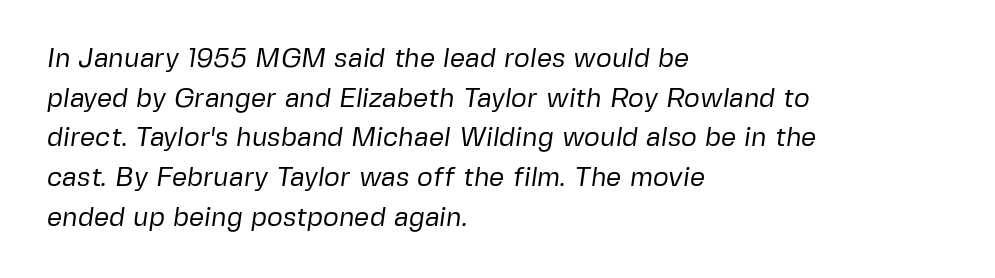
The image shows 27 px text type; set left-aligned, normal line spacing (1.47x), normal letter spacing, not underlined.
